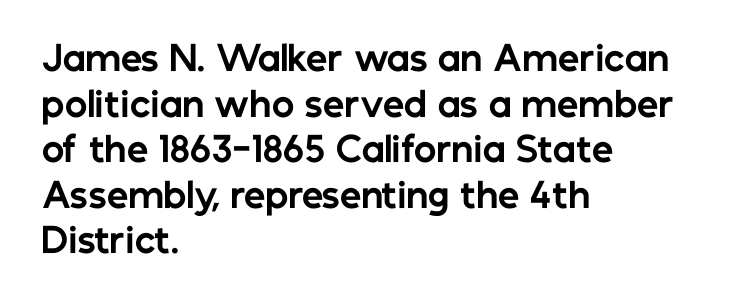
The image shows 34 px bold sans-serif type, upright; set left-aligned, normal line spacing (1.34x), normal letter spacing, not underlined; low stroke contrast and a medium x-height.
